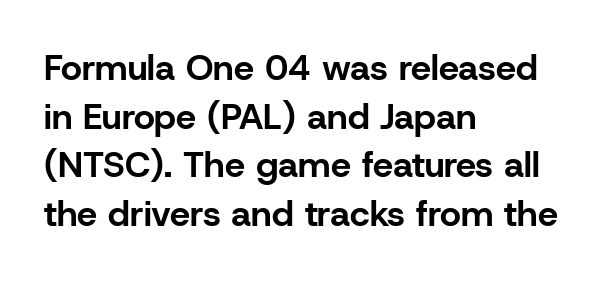
{"serif": "no", "italic": "no", "bold": "yes", "weight": "bold", "width": "normal", "stroke_contrast": "low", "x_height": "medium", "monospaced": "no", "underline": "no", "align": "left", "line_spacing": "normal", "line_spacing_ratio": 1.35, "letter_spacing": "normal", "letter_spacing_em": 0.0, "glyph_px": 36}
